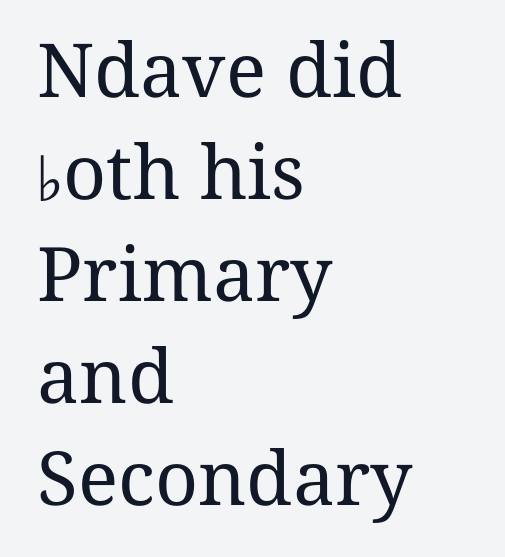
{"serif": "yes", "italic": "no", "bold": "no", "weight": "regular", "width": "normal", "stroke_contrast": "medium", "x_height": "medium", "monospaced": "no", "underline": "no", "align": "left", "line_spacing": "normal", "line_spacing_ratio": 1.36, "letter_spacing": "normal", "letter_spacing_em": 0.0, "glyph_px": 75}
